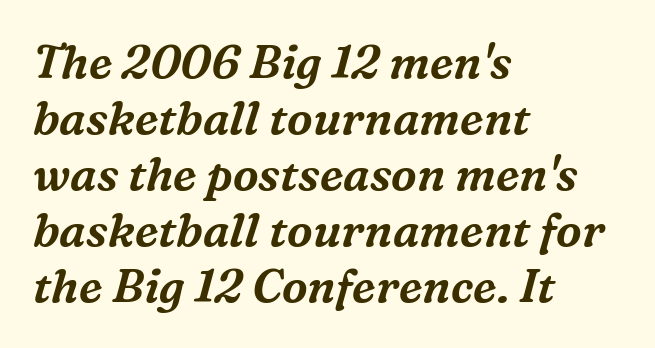
A bare baseline throughout the passage. The letters carry serifs — small finishing strokes at the ends of their stems. You could not count columns in this text — the font is proportionally spaced. Emphasis-style slanted type is in use. Which margin do the lines hug? The left one — the right edge is uneven. What stands out about the letter spacing? Nothing — it is the standard amount.
